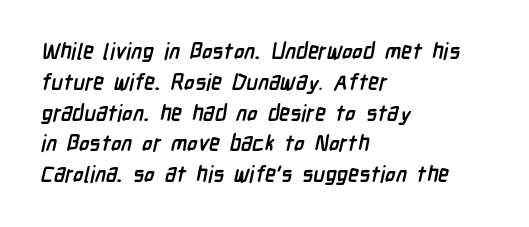
The image shows 22 px bold type; set left-aligned, normal line spacing (1.4x), normal letter spacing, not underlined.
